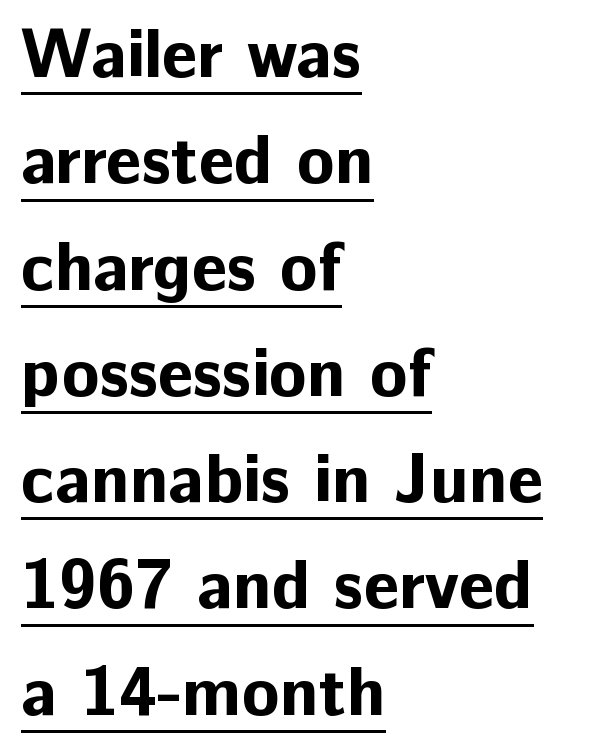
The image shows 69 px bold sans-serif type, upright; set left-aligned, normal line spacing (1.54x), normal letter spacing, underlined; low stroke contrast and a medium x-height.
